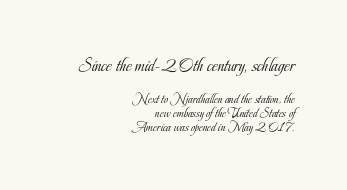
Q: Is the text bold? A: No.
Q: Is the text italic (slanted)? A: Yes.
Q: Is the text underlined? A: No.
Q: How is the paragraph aligned? A: Right-aligned.
Q: Is the spacing between letters normal or unusually wide? A: Normal.
Q: Is the spacing between lines tight, normal or loose? A: Tight.
Q: Which block of text is set in a larger size, the first (top) or the second (bottom)? A: The first (top) one.
